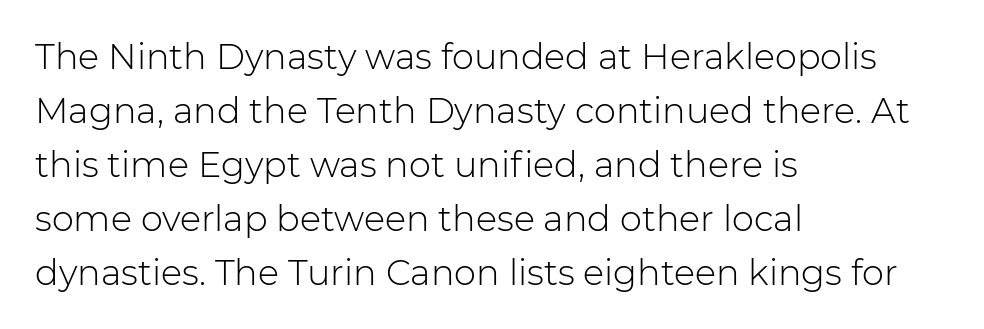
{"serif": "no", "italic": "no", "bold": "no", "weight": "light", "width": "normal", "stroke_contrast": "low", "x_height": "medium", "monospaced": "no", "underline": "no", "align": "left", "line_spacing": "normal", "line_spacing_ratio": 1.54, "letter_spacing": "normal", "letter_spacing_em": 0.0, "glyph_px": 35}
